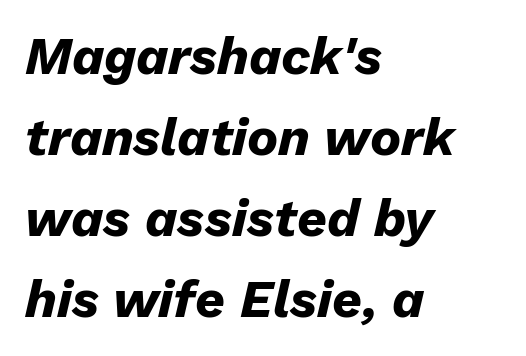
The image shows 52 px heavy type, italic (leaning right); set left-aligned, normal line spacing (1.56x), normal letter spacing, not underlined; low stroke contrast and a medium x-height.
